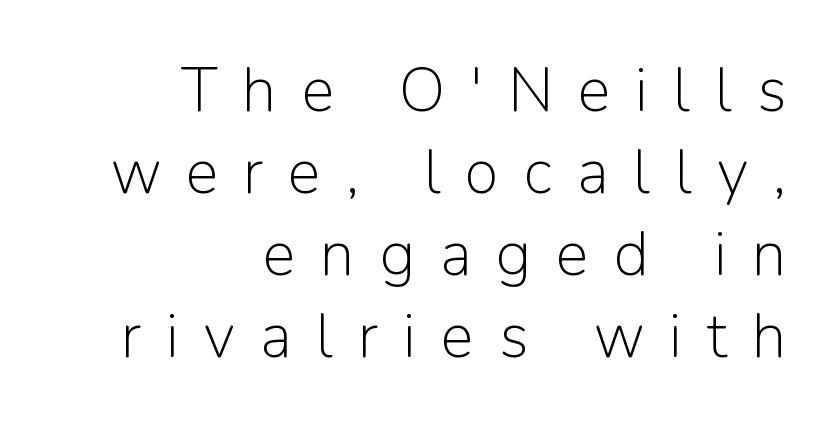
Q: Is the text bold? A: No.
Q: Is the text italic (slanted)? A: No, it is upright.
Q: Is the typeface a serif or a sans-serif typeface? A: Sans-serif.
Q: Is the text underlined? A: No.
Q: How is the paragraph aligned? A: Right-aligned.
Q: Is the spacing between letters normal or unusually wide? A: Unusually wide.
Q: Is the spacing between lines tight, normal or loose? A: Normal.
Q: Width (condensed, normal, or wide)? A: Normal.
Q: Stroke contrast? A: Low.
Q: x-height? A: Medium.
Q: Monospaced? A: No.
